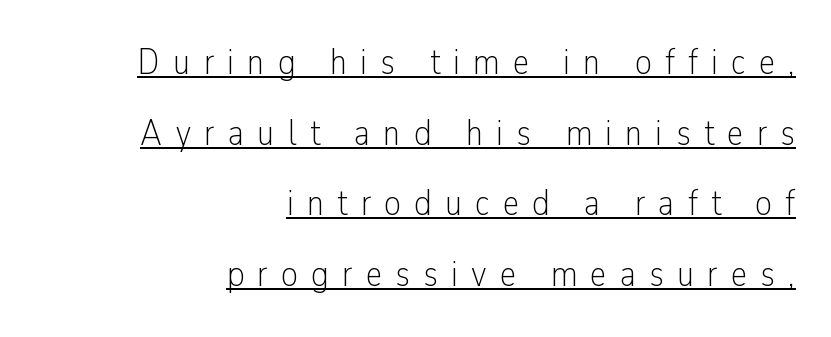
The image shows 37 px light, condensed sans-serif type, upright; set right-aligned, loose line spacing (1.91x), unusually wide letter spacing (+0.36 em), underlined; low stroke contrast and a medium x-height.
